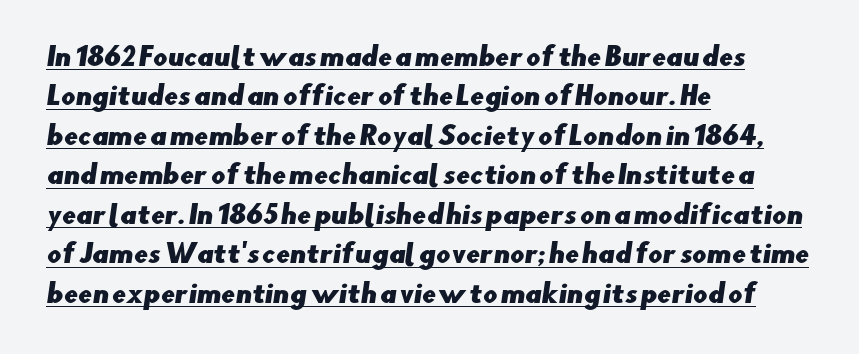
Students, observe the line beneath the letters — that is underlining. Is the letter spacing exaggerated? No — it looks like the ordinary default. What's the leading like? Ordinary, nothing unusual. Caption: multi-line text, flush left, ragged right.
